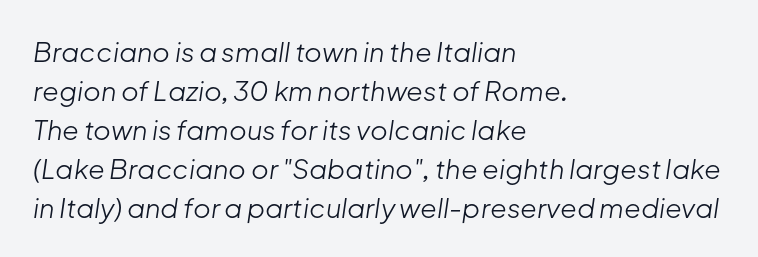
{"italic": "yes", "lean": "right", "slant_degrees": 8, "bold": "no", "underline": "no", "align": "left", "line_spacing": "normal", "line_spacing_ratio": 1.44, "letter_spacing": "normal", "letter_spacing_em": 0.0, "glyph_px": 27}
